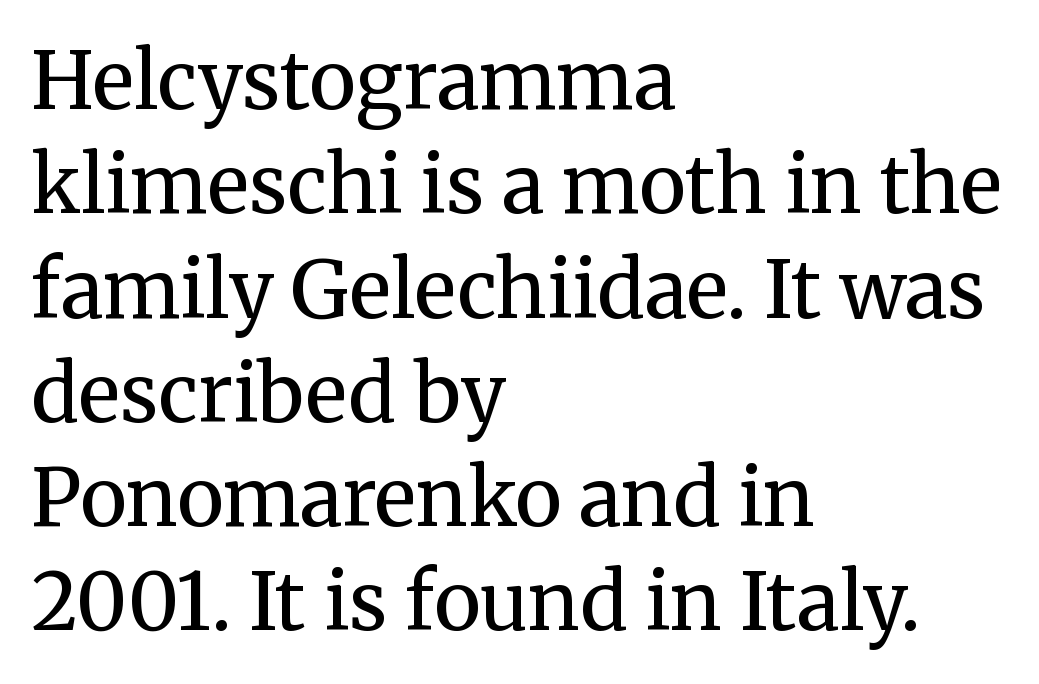
Q: Is the text bold? A: No.
Q: Is the text italic (slanted)? A: No, it is upright.
Q: Is the typeface a serif or a sans-serif typeface? A: Serif.
Q: Is the text underlined? A: No.
Q: How is the paragraph aligned? A: Left-aligned.
Q: Is the spacing between letters normal or unusually wide? A: Normal.
Q: Is the spacing between lines tight, normal or loose? A: Normal.
Q: Width (condensed, normal, or wide)? A: Normal.
Q: Stroke contrast? A: Medium.
Q: x-height? A: Medium.
Q: Monospaced? A: No.
